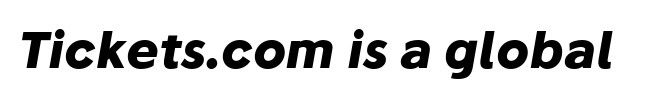
Stroke thickness is high; the sample reads as a true bold. These lines keep a tight, regular rhythm from letter to letter. Spacing verdict: proportional, widths tailored to each character. Bare-footed words on every line.
